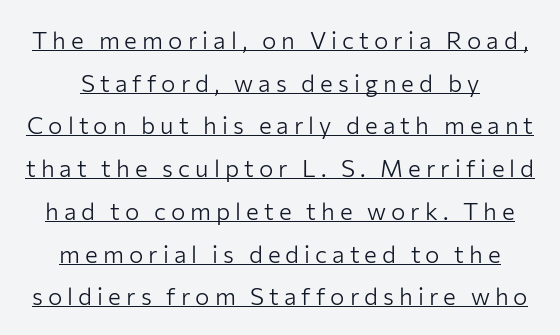
What stands out about the letter spacing? Its width — letters are far apart. Is the stroke heavy? The answer is a plain regular-or-lighter. Quick note: underline on. A roman cut, with each character standing at attention.
